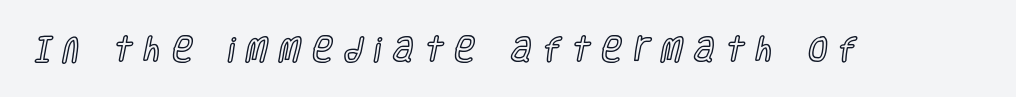
Think of a printed novel: that variable character pitch is what you see here. The foot of each line stays bare and open. How are the letters spaced? Widely, with obvious added tracking.
